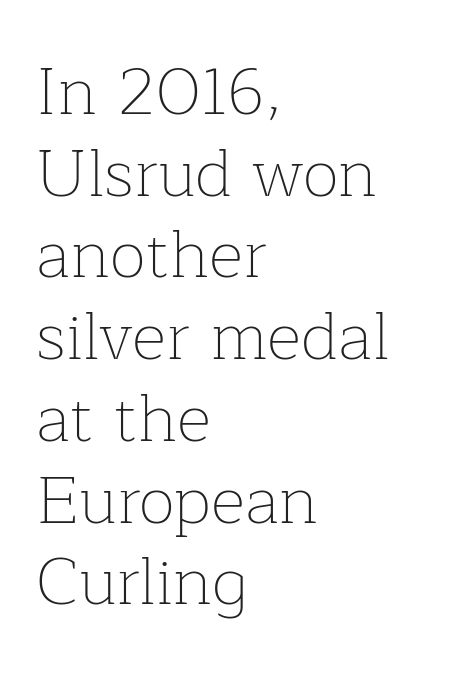
Q: Is the text bold? A: No.
Q: Is the text italic (slanted)? A: No, it is upright.
Q: Is the typeface a serif or a sans-serif typeface? A: Serif.
Q: Is the text underlined? A: No.
Q: How is the paragraph aligned? A: Left-aligned.
Q: Is the spacing between letters normal or unusually wide? A: Normal.
Q: Width (condensed, normal, or wide)? A: Normal.
Q: Stroke contrast? A: Low.
Q: x-height? A: Medium.
Q: Monospaced? A: No.
